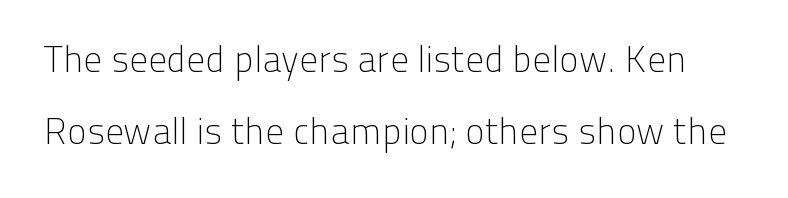
{"serif": "no", "italic": "no", "bold": "no", "weight": "light", "width": "normal", "stroke_contrast": "low", "x_height": "medium", "monospaced": "no", "underline": "no", "line_spacing": "loose", "line_spacing_ratio": 1.94, "letter_spacing": "normal", "letter_spacing_em": 0.0, "glyph_px": 37}
